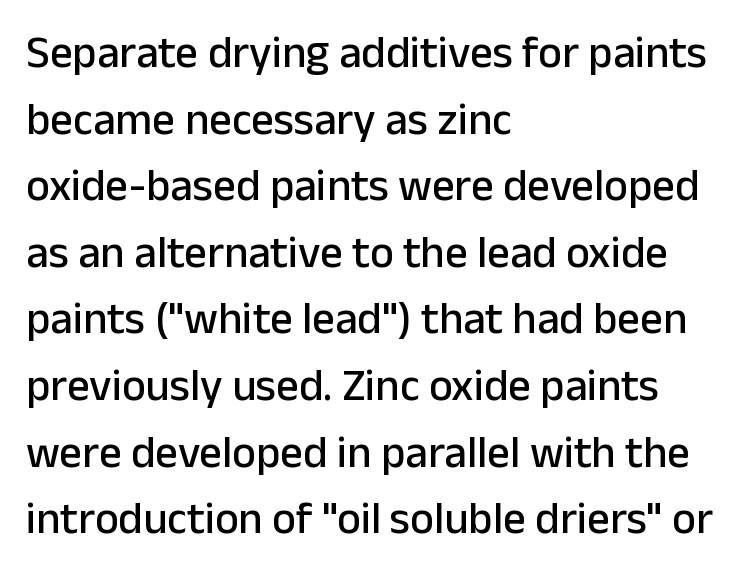
Spacing verdict: proportional, widths tailored to each character. Each word holds together tightly as a unit, with standard inter-letter gaps. Alignment: flush left. Font category for this specimen: sans-serif. Any mark beneath the type? The region is blank.
